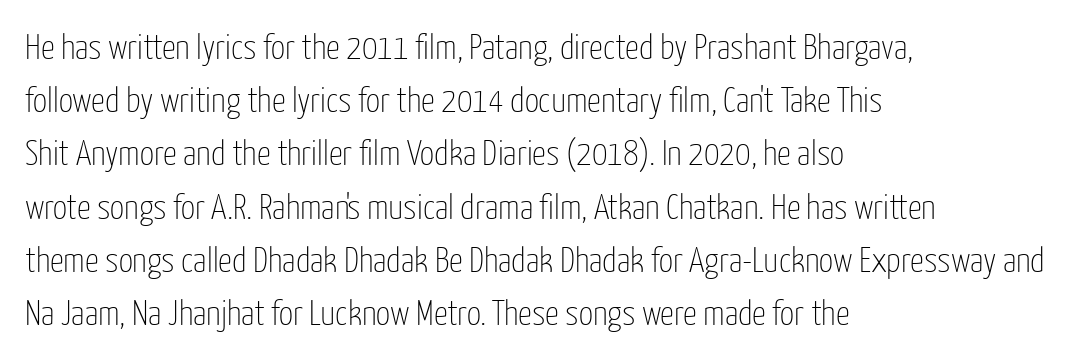
The image shows 35 px thin, condensed sans-serif type, upright; set left-aligned, normal line spacing (1.52x), normal letter spacing, not underlined; low stroke contrast and a medium x-height.
